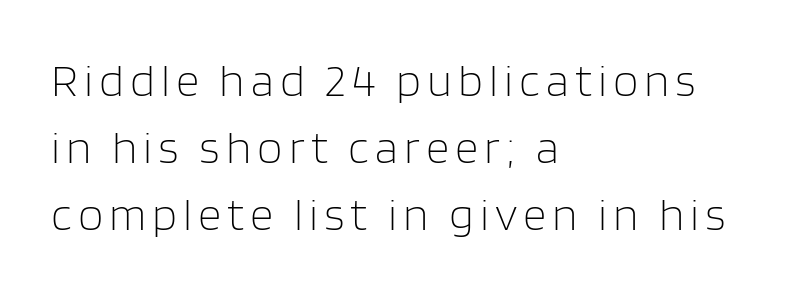
The image shows 46 px light sans-serif type, upright; set left-aligned, normal line spacing (1.46x), not underlined; low stroke contrast and a large x-height.
